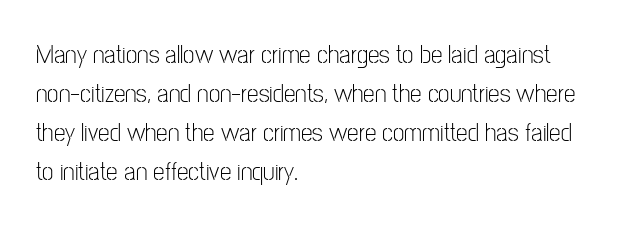
The image shows 26 px text type, upright; set left-aligned, normal line spacing (1.5x), normal letter spacing, not underlined.
